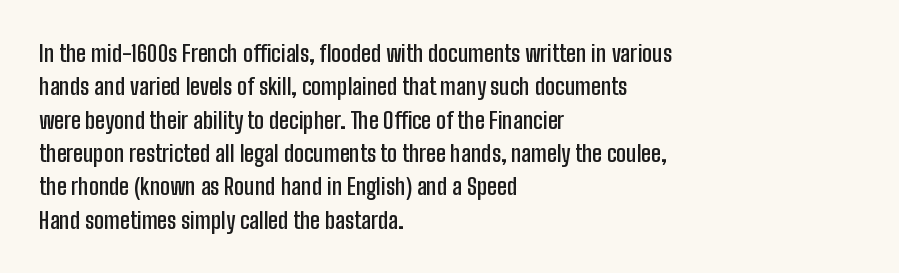
Q: Is the text bold? A: Semi-bold.
Q: Is the text italic (slanted)? A: No, it is upright.
Q: Is the text underlined? A: No.
Q: How is the paragraph aligned? A: Left-aligned.
Q: Is the spacing between letters normal or unusually wide? A: Normal.
Q: Is the spacing between lines tight, normal or loose? A: Normal.
